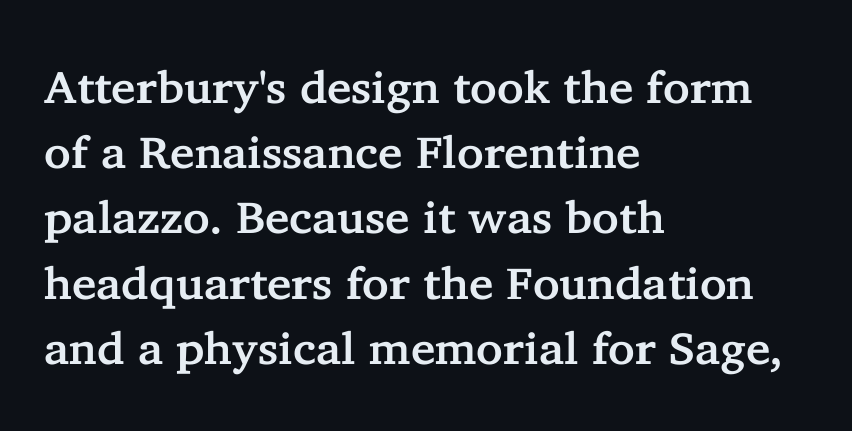
{"serif": "yes", "italic": "no", "width": "normal", "stroke_contrast": "low", "x_height": "medium", "monospaced": "no", "underline": "no", "align": "left", "line_spacing": "normal", "line_spacing_ratio": 1.45, "letter_spacing": "normal", "letter_spacing_em": 0.0, "glyph_px": 45}
